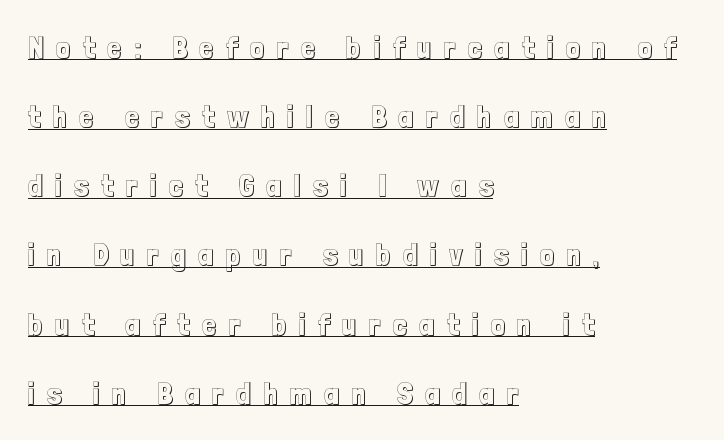
{"italic": "no", "width": "condensed", "x_height": "medium", "monospaced": "no", "underline": "yes", "align": "left", "line_spacing": "loose", "line_spacing_ratio": 2.23, "letter_spacing": "wide", "letter_spacing_em": 0.41, "glyph_px": 31}
